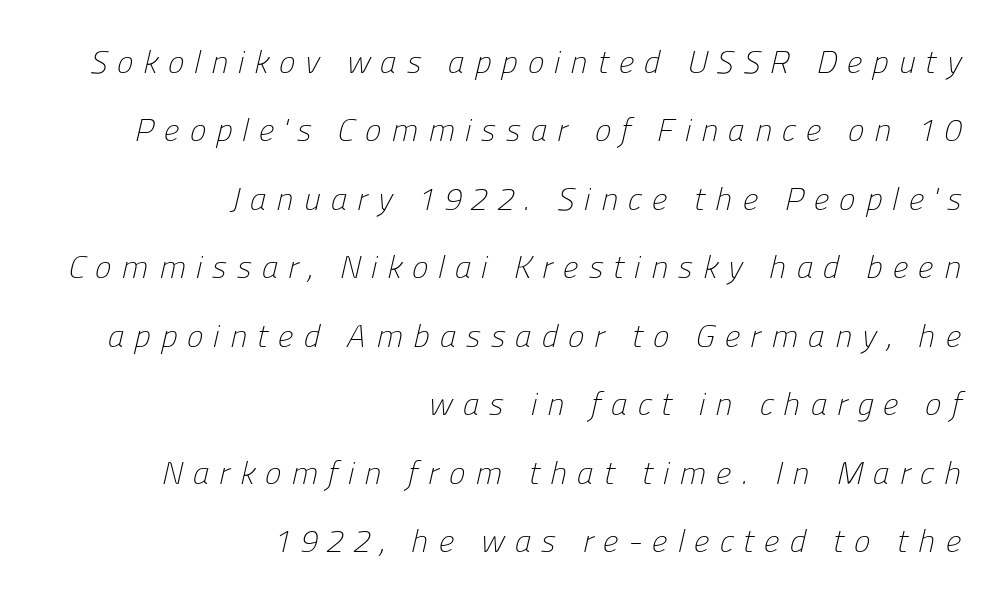
{"serif": "no", "bold": "no", "weight": "light", "width": "normal", "stroke_contrast": "low", "x_height": "medium", "monospaced": "no", "underline": "no", "align": "right", "line_spacing": "loose", "line_spacing_ratio": 2.14, "letter_spacing": "wide", "letter_spacing_em": 0.29, "glyph_px": 32}
